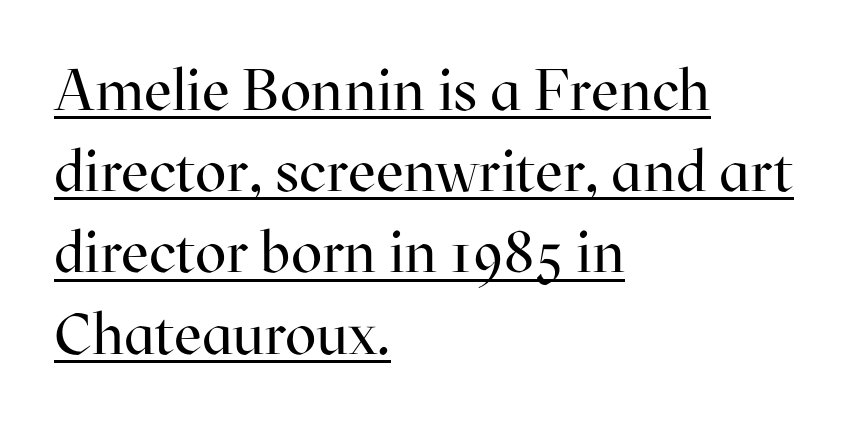
{"serif": "yes", "italic": "no", "bold": "no", "weight": "regular", "width": "normal", "stroke_contrast": "high", "x_height": "medium", "monospaced": "no", "underline": "yes", "align": "left", "line_spacing": "normal", "line_spacing_ratio": 1.4, "letter_spacing": "normal", "letter_spacing_em": 0.0, "glyph_px": 58}
